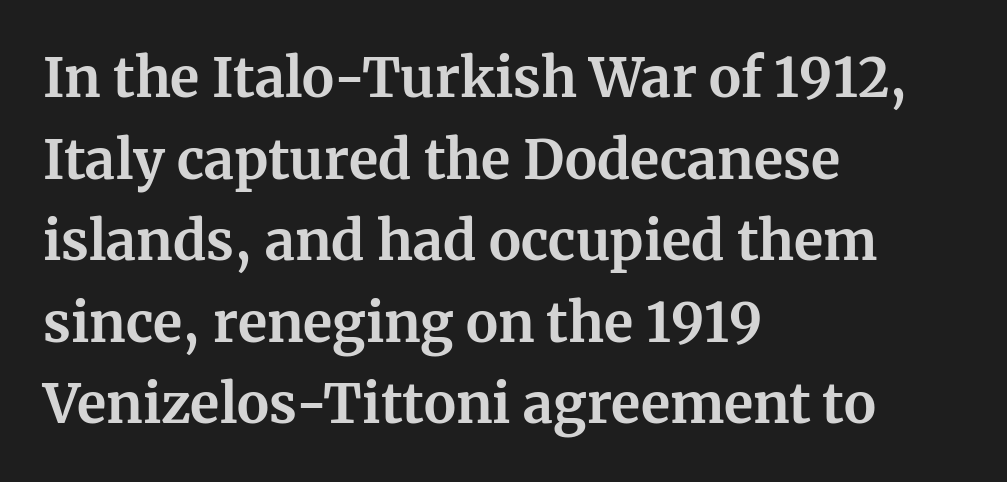
Q: Is the text bold? A: Yes.
Q: Is the text italic (slanted)? A: No, it is upright.
Q: Is the typeface a serif or a sans-serif typeface? A: Serif.
Q: Is the text underlined? A: No.
Q: How is the paragraph aligned? A: Left-aligned.
Q: Is the spacing between letters normal or unusually wide? A: Normal.
Q: Is the spacing between lines tight, normal or loose? A: Normal.
Q: Width (condensed, normal, or wide)? A: Normal.
Q: Stroke contrast? A: Medium.
Q: x-height? A: Medium.
Q: Monospaced? A: No.
